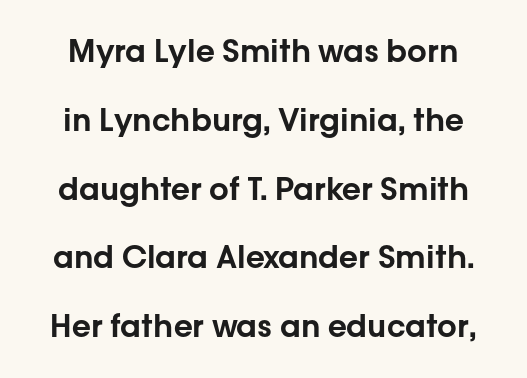
These lines are rendered in a variable-pitch font. The typeface chosen for these lines omits serifs. The line-height multiplier appears high, well above default. The specimen omits any rule beneath the text block's lines.
